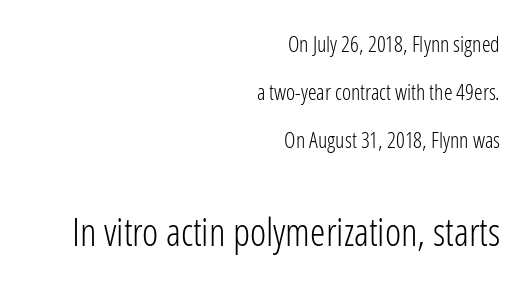
The image shows 39 px light, condensed sans-serif type, upright; set right-aligned, loose line spacing (2.19x), normal letter spacing, not underlined; the second (bottom) block is 1.77x larger; low stroke contrast and a medium x-height.
